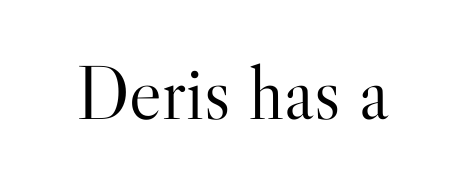
This rendering employs a face with finishing strokes, i.e., a serif. No italicization has been applied; the sample stays upright. Is this a fixed-width face? No — the glyphs have proportional, varying widths. Characters follow at the spacing the type designer built in. Decoration check: the copy has no underline.
